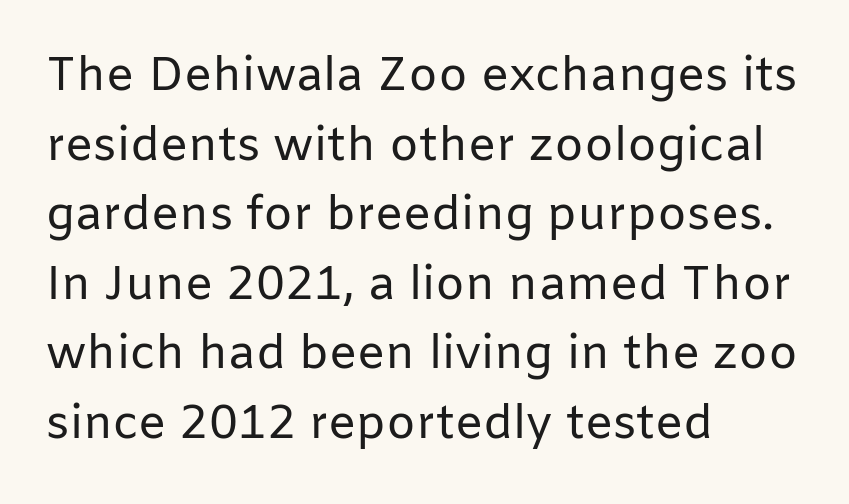
{"serif": "no", "italic": "no", "bold": "no", "weight": "regular", "width": "normal", "stroke_contrast": "low", "x_height": "medium", "monospaced": "no", "underline": "no", "align": "left", "line_spacing": "normal", "line_spacing_ratio": 1.48, "letter_spacing": "normal", "letter_spacing_em": 0.0, "glyph_px": 47}
